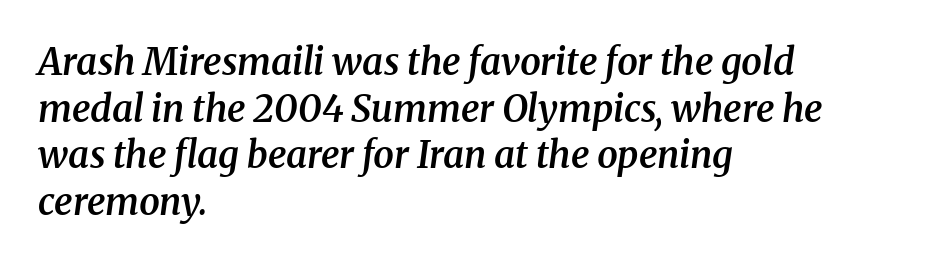
The image shows 37 px semibold serif type, italic (leaning right); set left-aligned, normal line spacing (1.26x), normal letter spacing, not underlined; medium stroke contrast and a medium x-height.
